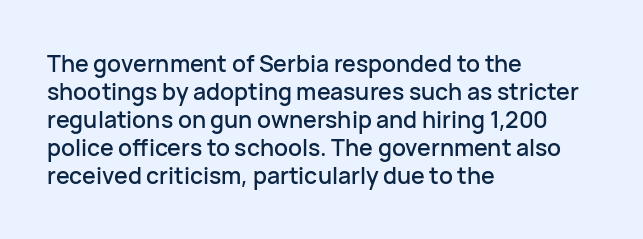
Look at the tracking — it's just the regular setting, nothing added. Caption: multi-line text, flush left, ragged right. Notice how the stems are strictly vertical — no italics here. A clean baseline with only descenders dipping below it.
